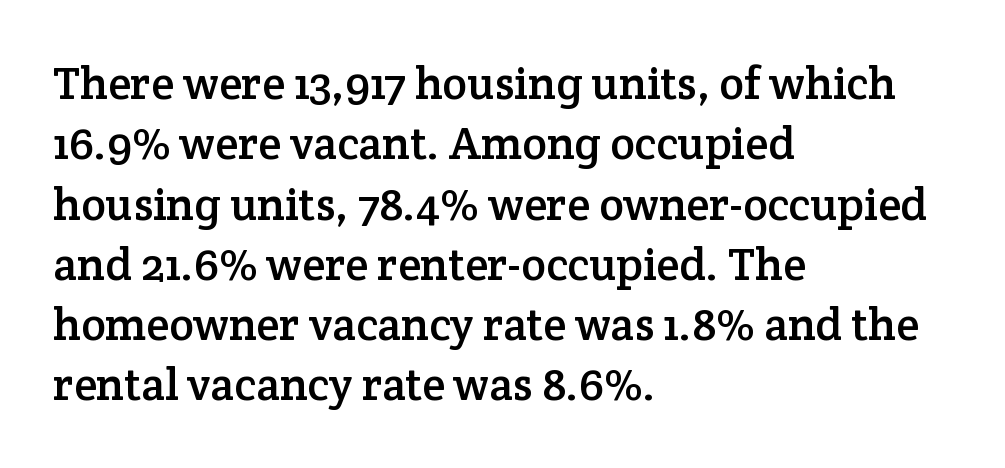
{"serif": "yes", "italic": "no", "width": "normal", "stroke_contrast": "low", "x_height": "medium", "monospaced": "no", "underline": "no", "align": "left", "line_spacing": "normal", "line_spacing_ratio": 1.31, "letter_spacing": "normal", "letter_spacing_em": 0.0, "glyph_px": 46}
